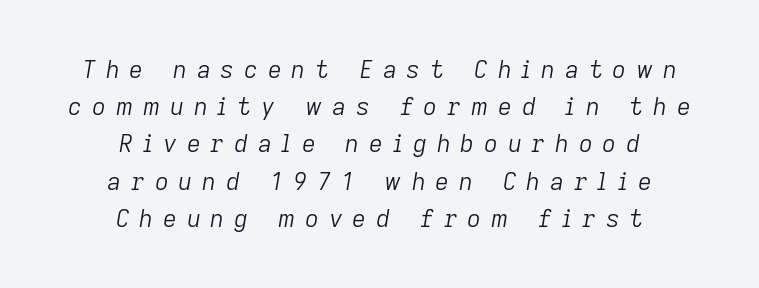
Q: Is the text bold? A: No.
Q: Is the text italic (slanted)? A: Yes, it leans right by about 9 degrees.
Q: Is the text underlined? A: No.
Q: How is the paragraph aligned? A: Centered.
Q: Is the spacing between letters normal or unusually wide? A: Unusually wide.
Q: Is the spacing between lines tight, normal or loose? A: Normal.
